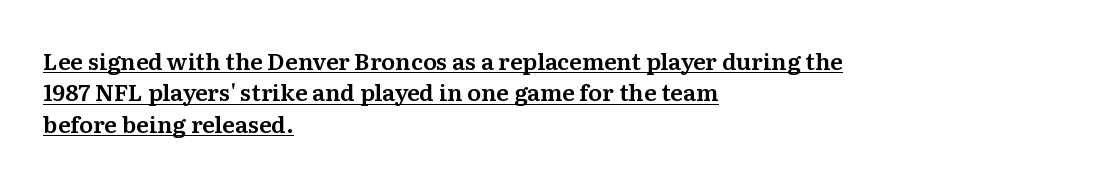
{"italic": "no", "underline": "yes", "align": "left", "line_spacing": "normal", "line_spacing_ratio": 1.36, "letter_spacing": "normal", "letter_spacing_em": 0.0, "glyph_px": 23}
